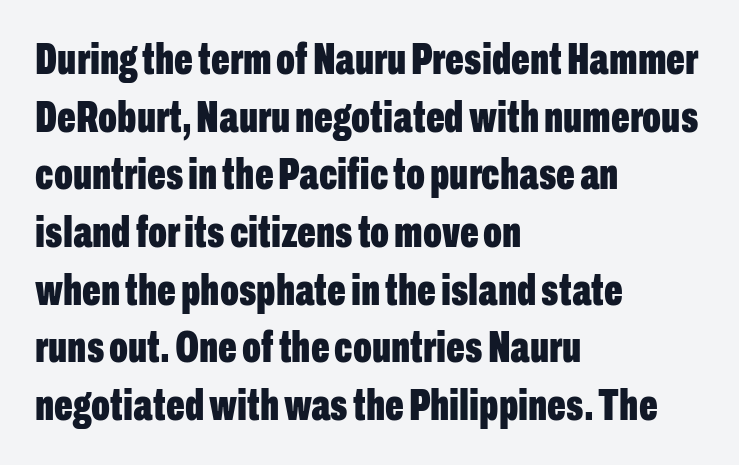
Each glyph is drawn with heavy, bold strokes. This sample uses an upright cut, with every glyph sitting square on the baseline. Check under the words: just untouched page. Baseline-to-baseline distance is the conventional proportion of letter height.
